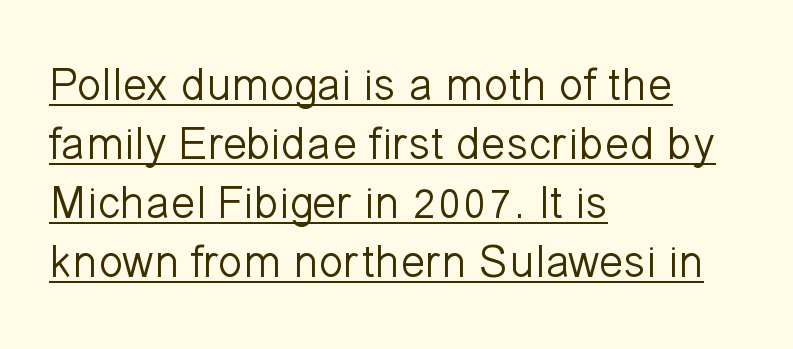
The leading is moderate, giving the passage an even texture. A student would call this left alignment; a typographer would say flush left, rag right. You can tell from the bare stems that sans-serif type was used. If you drew a line through each stem, it would be perfectly vertical. Compared with a typical body face, this is equally light or lighter still.
